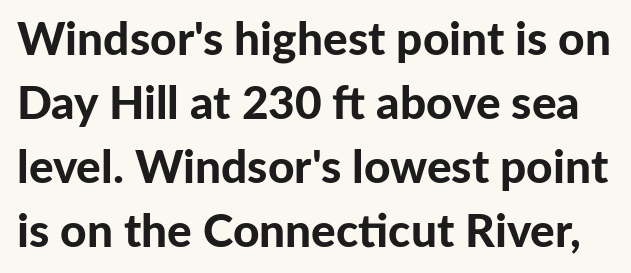
{"serif": "no", "italic": "no", "bold": "yes", "weight": "bold", "width": "normal", "stroke_contrast": "low", "x_height": "medium", "monospaced": "no", "underline": "no", "line_spacing": "normal", "line_spacing_ratio": 1.39, "letter_spacing": "normal", "letter_spacing_em": 0.0, "glyph_px": 46}
